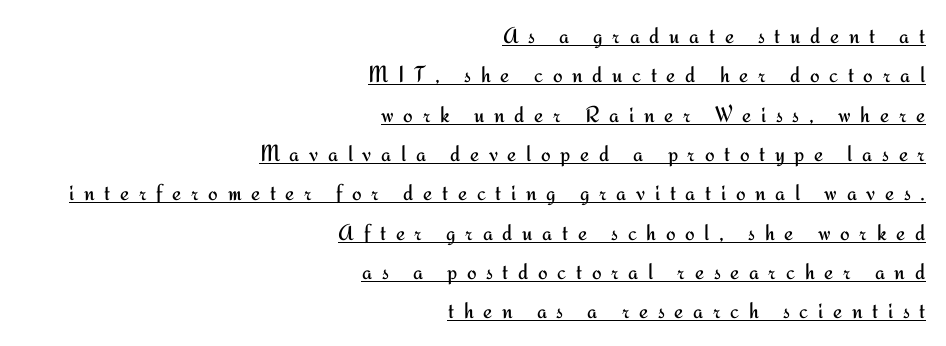
Rendered with straight, roman letterforms. A quiet, ordinary-to-light weight characterises the typeface. Caption: multi-line text, flush right, ragged left. Observe the wide spacing: letters keep a clear distance from each other. Glance below the letters and you will spot a drawn line.
